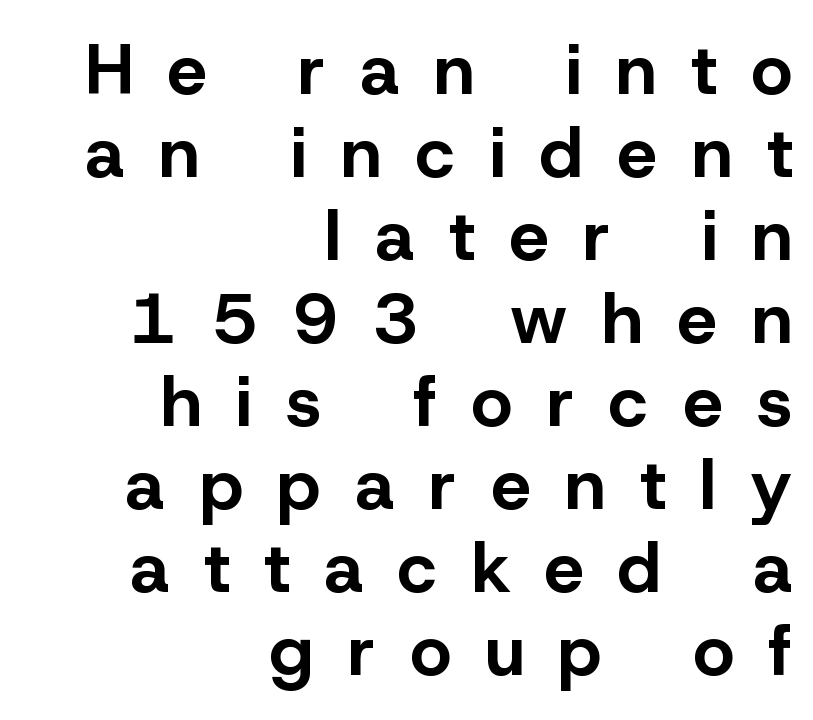
The image shows 71 px bold sans-serif type, upright; set right-aligned, line spacing 1.17x, unusually wide letter spacing (+0.49 em), not underlined; low stroke contrast and a medium x-height.
